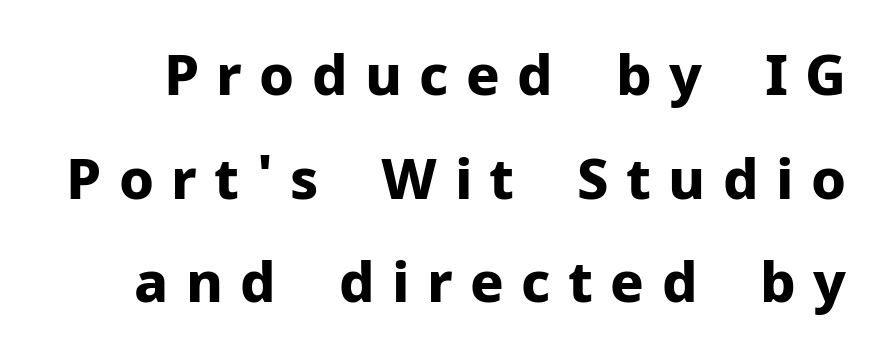
Does the lettering tilt? It doesn't — this is upright. Plain, unruled lines of type. Does extra space separate the letters? Yes, quite a lot of it. Caption: bold face, heavy strokes. Examine the stroke ends and you'll find no serifs. These lines are rendered in a variable-pitch font.
